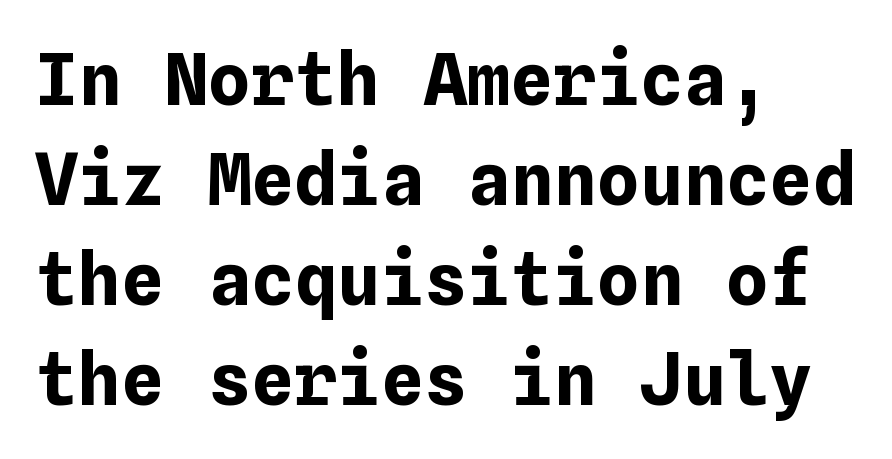
{"italic": "no", "bold": "yes", "weight": "bold", "width": "normal", "stroke_contrast": "low", "x_height": "medium", "underline": "no", "align": "left", "line_spacing": "normal", "line_spacing_ratio": 1.39, "letter_spacing": "normal", "letter_spacing_em": 0.0, "glyph_px": 72}
